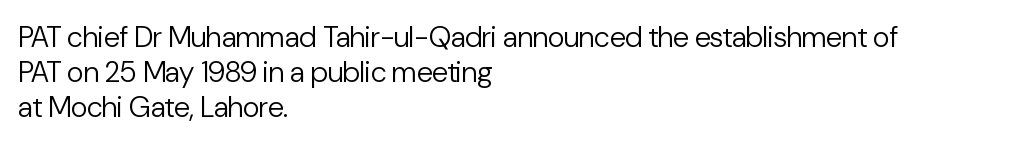
{"serif": "no", "italic": "no", "bold": "no", "weight": "regular", "width": "normal", "stroke_contrast": "low", "x_height": "medium", "monospaced": "no", "underline": "no", "align": "left", "line_spacing_ratio": 1.2, "letter_spacing": "normal", "letter_spacing_em": 0.0, "glyph_px": 29}
